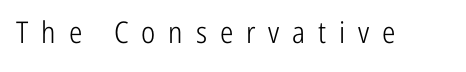
Q: Is the text bold? A: No.
Q: Is the text italic (slanted)? A: No, it is upright.
Q: Is the typeface a serif or a sans-serif typeface? A: Sans-serif.
Q: Is the text underlined? A: No.
Q: Is the spacing between letters normal or unusually wide? A: Unusually wide.
Q: Width (condensed, normal, or wide)? A: Condensed.
Q: Stroke contrast? A: Low.
Q: x-height? A: Medium.
Q: Monospaced? A: No.
